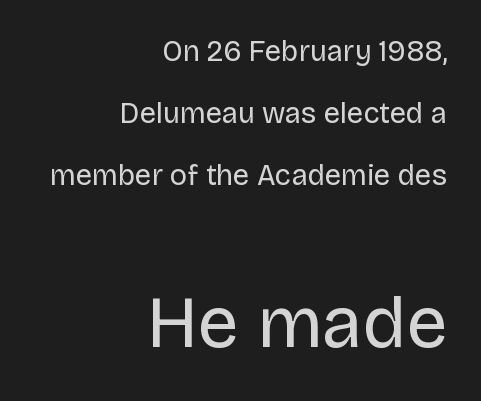
Q: Is the text bold? A: No.
Q: Is the text italic (slanted)? A: No, it is upright.
Q: Is the typeface a serif or a sans-serif typeface? A: Sans-serif.
Q: Is the text underlined? A: No.
Q: How is the paragraph aligned? A: Right-aligned.
Q: Is the spacing between letters normal or unusually wide? A: Normal.
Q: Is the spacing between lines tight, normal or loose? A: Loose.
Q: Which block of text is set in a larger size, the first (top) or the second (bottom)? A: The second (bottom) one.
Q: Width (condensed, normal, or wide)? A: Normal.
Q: Stroke contrast? A: Low.
Q: x-height? A: Large.
Q: Monospaced? A: No.
